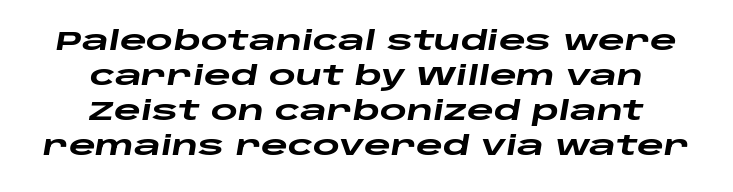
Q: Is the text bold? A: Yes.
Q: Is the text italic (slanted)? A: Yes, it leans right by about 10 degrees.
Q: Is the text underlined? A: No.
Q: How is the paragraph aligned? A: Centered.
Q: Is the spacing between letters normal or unusually wide? A: Normal.
Q: Is the spacing between lines tight, normal or loose? A: Normal.
